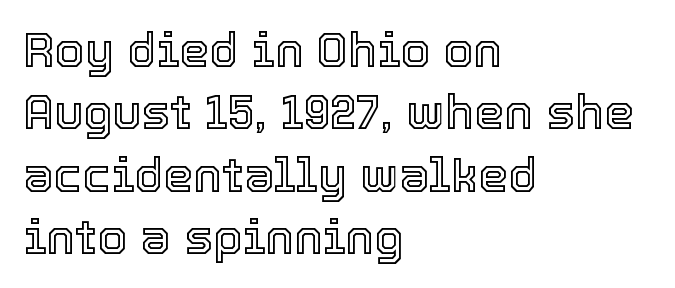
{"italic": "no", "width": "normal", "x_height": "medium", "monospaced": "no", "underline": "no", "align": "left", "line_spacing": "normal", "line_spacing_ratio": 1.3, "letter_spacing": "normal", "letter_spacing_em": 0.0, "glyph_px": 48}
